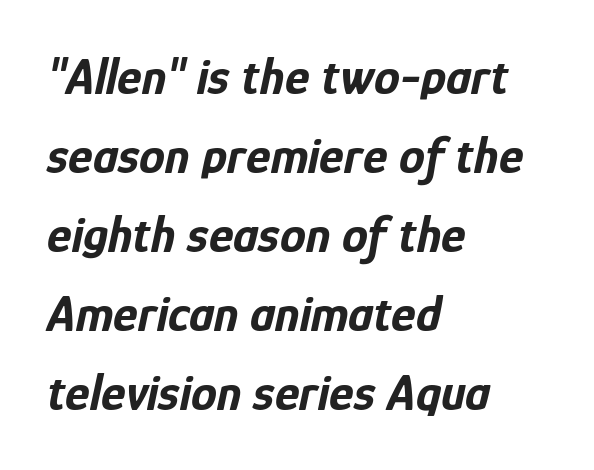
Typeset ragged right — the left edge is the straight one. Think of a printed novel: that variable character pitch is what you see here. Compared with ordinary roman type, these characters are visibly tilted. The lines sit at an ordinary, default distance from one another. Inter-character spacing is left at the font's built-in metrics. These lines carry a lot of weight — the face is fully bold.
